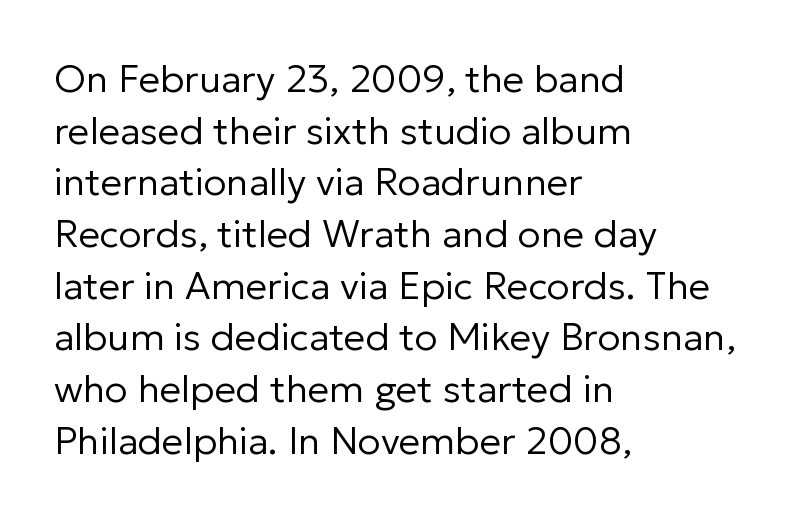
Do the characters align in a grid? No, the font is proportional. Letters rest on an invisible, unmarked baseline. The setting favours the left margin, as ordinary paragraphs usually do. Baseline-to-baseline distance is the conventional proportion of letter height.
